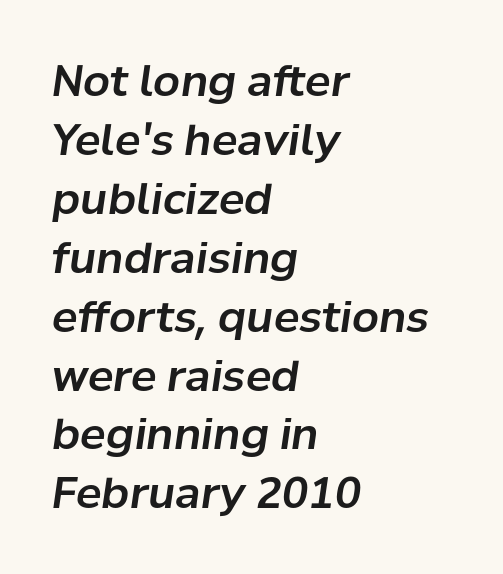
{"italic": "yes", "lean": "right", "slant_degrees": 8, "width": "normal", "stroke_contrast": "low", "x_height": "medium", "monospaced": "no", "underline": "no", "align": "left", "line_spacing": "normal", "line_spacing_ratio": 1.37, "letter_spacing": "normal", "letter_spacing_em": 0.0, "glyph_px": 43}
